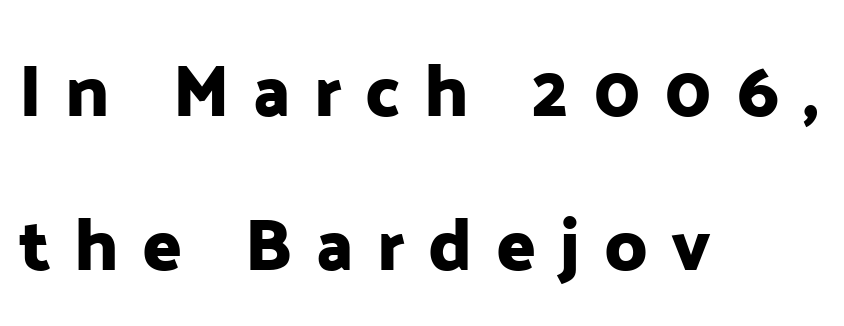
The image shows 73 px sans-serif type, upright; set left-aligned, loose line spacing (2.11x), unusually wide letter spacing (+0.32 em), not underlined; low stroke contrast and a medium x-height.
